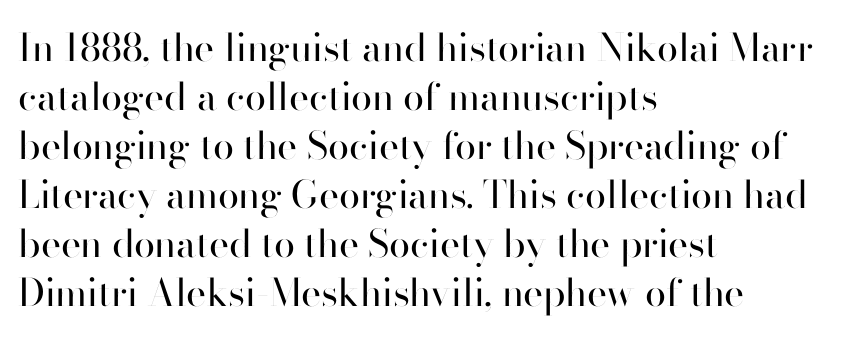
The letterforms sit at book weight or below. This is the regular roman posture of the typeface. Leftover space on each line is placed entirely after the last word. You could not count columns in this text — the font is proportionally spaced. The leading is moderate, giving the passage an even texture. Any mark beneath the type? The region is blank.
